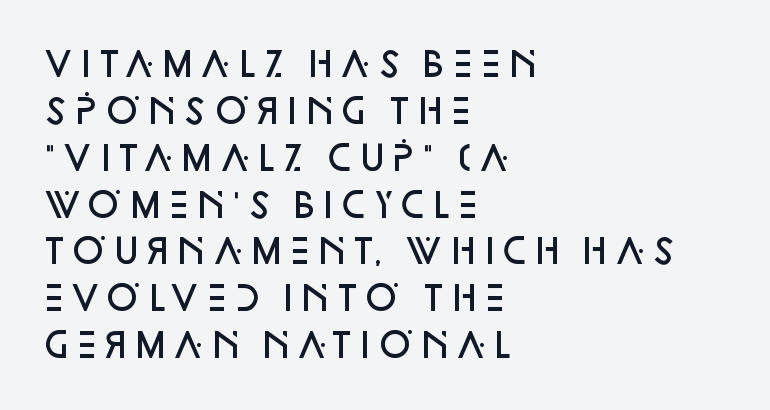
{"serif": "no", "italic": "no", "bold": "semi", "weight": "semibold", "width": "normal", "stroke_contrast": "low", "x_height": "large", "monospaced": "no", "underline": "no", "align": "left", "line_spacing": "normal", "line_spacing_ratio": 1.42, "letter_spacing": "normal", "letter_spacing_em": 0.0, "glyph_px": 33}
